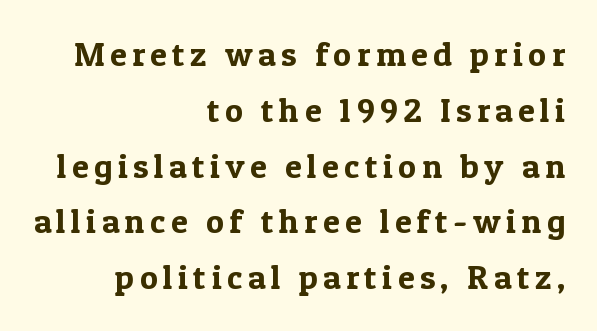
The image shows 34 px serif type, upright; set right-aligned, normal line spacing (1.64x), not underlined; a medium x-height.
